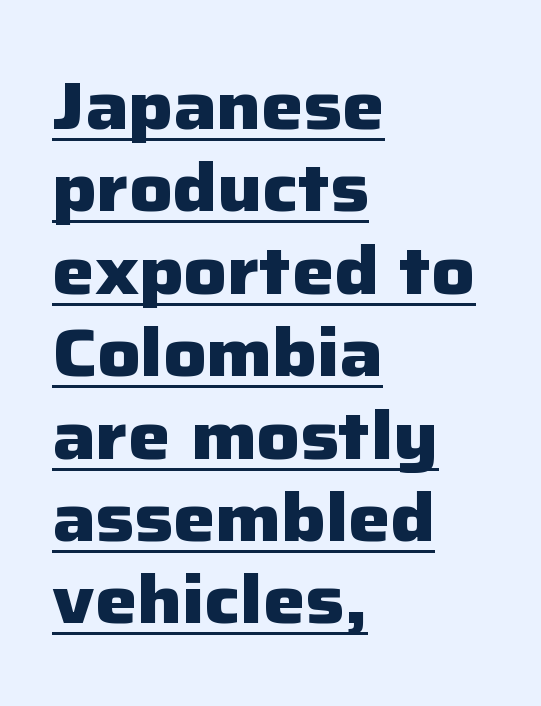
The image shows 67 px heavy sans-serif type, upright; set left-aligned, line spacing 1.23x, normal letter spacing, underlined; low stroke contrast and a medium x-height.
